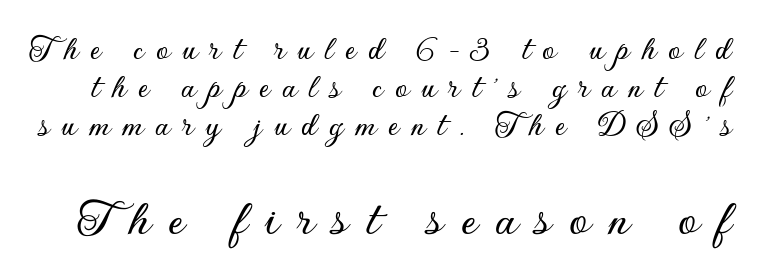
The image shows 54 px sans-serif type; set tight line spacing (1.06x), unusually wide letter spacing (+0.33 em), not underlined; the second (bottom) block is 1.5x larger; low stroke contrast and a small x-height.
